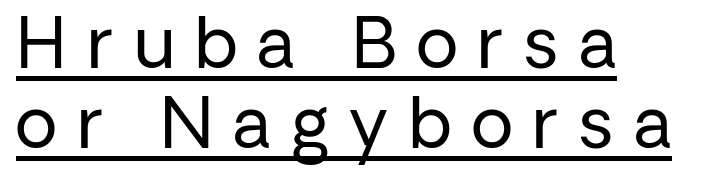
Upright lettering throughout. Here the designer chose a conventional face with non-uniform glyph widths. The characters are drawn with everyday or finer stroke widths. Honestly, the letter spacing is so wide it's the main thing you notice.
